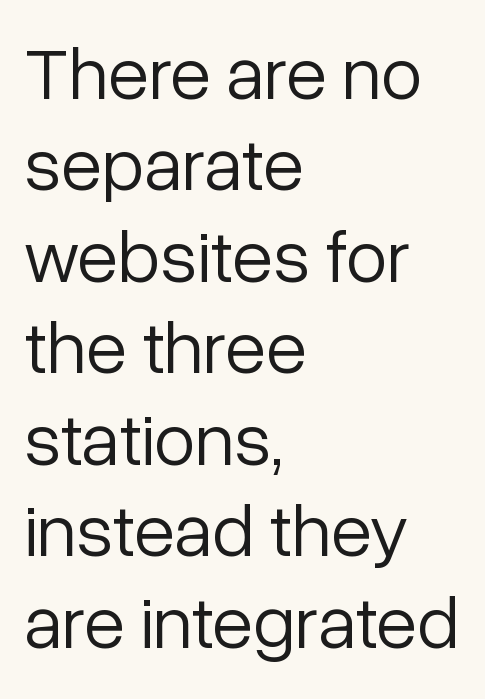
Caption: standard tracking, unaltered. Does the lettering tilt? It doesn't — this is upright. A student would call this left alignment; a typographer would say flush left, rag right. A typesetter would call this proportional, since set widths differ per character.
